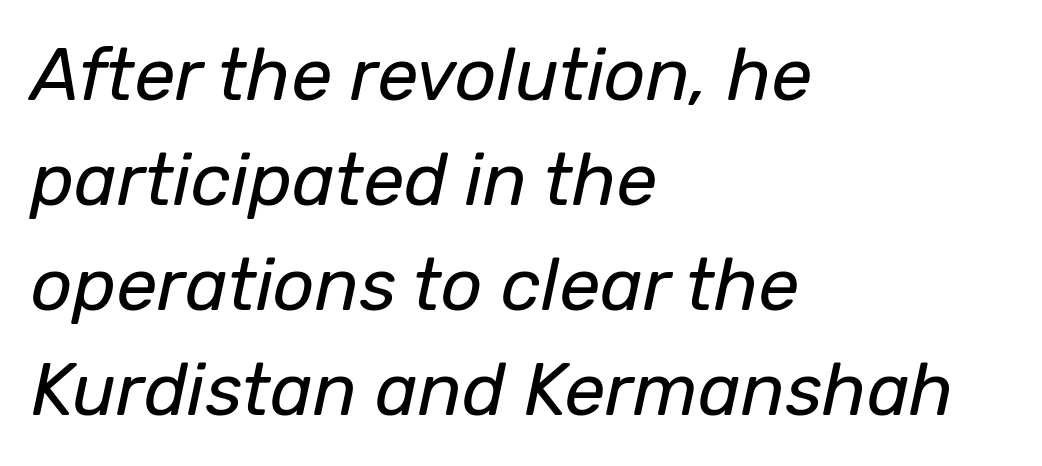
{"italic": "yes", "lean": "right", "slant_degrees": 12, "bold": "no", "weight": "regular", "width": "normal", "stroke_contrast": "low", "x_height": "medium", "monospaced": "no", "underline": "no", "align": "left", "line_spacing": "normal", "line_spacing_ratio": 1.44, "letter_spacing": "normal", "letter_spacing_em": 0.0, "glyph_px": 73}
